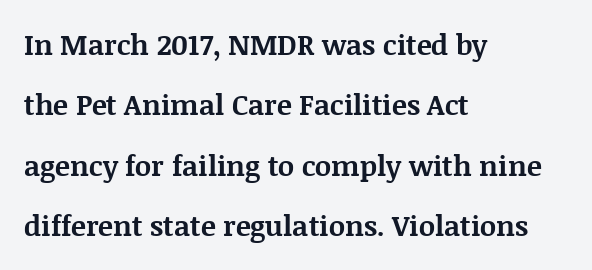
{"serif": "yes", "italic": "no", "bold": "yes", "weight": "bold", "width": "normal", "stroke_contrast": "medium", "x_height": "large", "monospaced": "no", "underline": "no", "align": "left", "line_spacing": "loose", "line_spacing_ratio": 2.16, "letter_spacing": "normal", "letter_spacing_em": 0.0, "glyph_px": 28}
